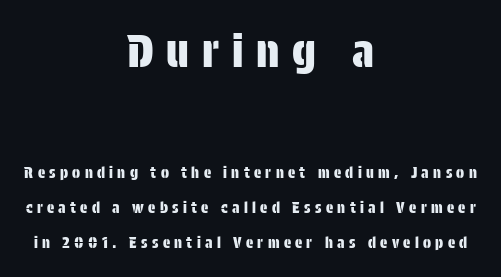
The image shows 44 px condensed sans-serif type, upright; set centered, loose line spacing (2.35x), unusually wide letter spacing (+0.29 em), not underlined; the first (top) block is 2.93x larger; low stroke contrast and a large x-height.
